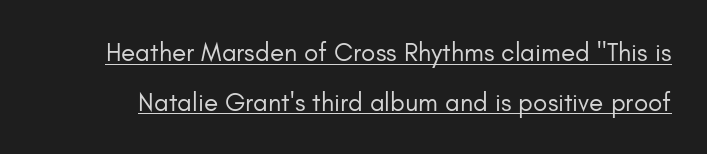
Q: Is the text bold? A: No.
Q: Is the text italic (slanted)? A: No, it is upright.
Q: Is the text underlined? A: Yes.
Q: Is the spacing between letters normal or unusually wide? A: Normal.
Q: Is the spacing between lines tight, normal or loose? A: Loose.
